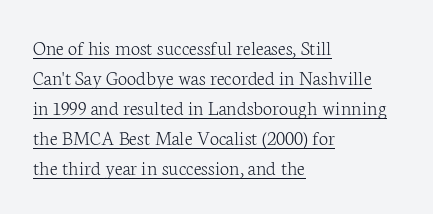
Q: Is the text bold? A: No.
Q: Is the text italic (slanted)? A: No, it is upright.
Q: Is the text underlined? A: Yes.
Q: How is the paragraph aligned? A: Left-aligned.
Q: Is the spacing between letters normal or unusually wide? A: Normal.
Q: Is the spacing between lines tight, normal or loose? A: Normal.
